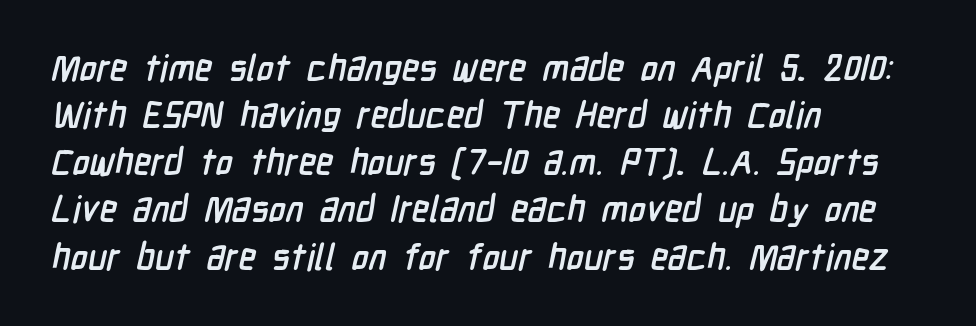
{"serif": "no", "bold": "yes", "weight": "semibold", "width": "condensed", "stroke_contrast": "low", "x_height": "medium", "monospaced": "no", "underline": "no", "align": "left", "line_spacing": "normal", "line_spacing_ratio": 1.31, "letter_spacing": "normal", "letter_spacing_em": 0.0, "glyph_px": 36}
